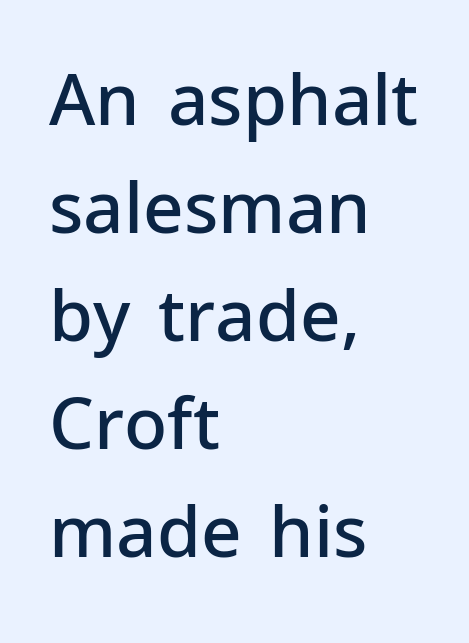
Q: Is the text bold? A: Semi-bold.
Q: Is the text italic (slanted)? A: No, it is upright.
Q: Is the typeface a serif or a sans-serif typeface? A: Sans-serif.
Q: Is the text underlined? A: No.
Q: How is the paragraph aligned? A: Left-aligned.
Q: Is the spacing between letters normal or unusually wide? A: Normal.
Q: Is the spacing between lines tight, normal or loose? A: Normal.
Q: Width (condensed, normal, or wide)? A: Normal.
Q: Stroke contrast? A: Low.
Q: x-height? A: Medium.
Q: Monospaced? A: No.
